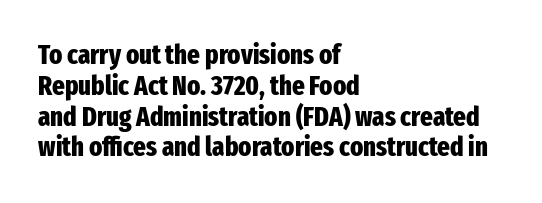
Q: Is the text bold? A: Yes.
Q: Is the text italic (slanted)? A: No, it is upright.
Q: Is the text underlined? A: No.
Q: How is the paragraph aligned? A: Left-aligned.
Q: Is the spacing between letters normal or unusually wide? A: Normal.
Q: Is the spacing between lines tight, normal or loose? A: Tight.
